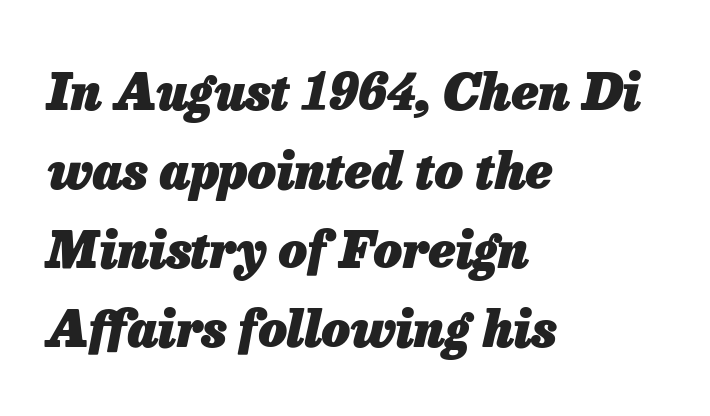
Q: Is the text bold? A: Yes.
Q: Is the text italic (slanted)? A: Yes, it leans right by about 13 degrees.
Q: Is the text underlined? A: No.
Q: How is the paragraph aligned? A: Left-aligned.
Q: Is the spacing between letters normal or unusually wide? A: Normal.
Q: Is the spacing between lines tight, normal or loose? A: Normal.
Q: Width (condensed, normal, or wide)? A: Normal.
Q: Stroke contrast? A: Low.
Q: x-height? A: Medium.
Q: Monospaced? A: No.
